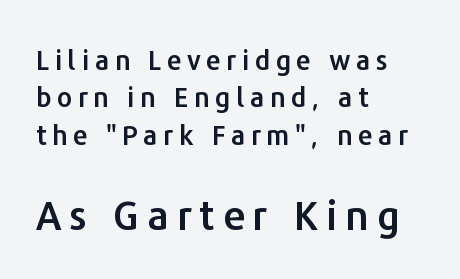
The text was rendered using a sans face with plain stroke endings. Honestly, the letter spacing is so wide it's the main thing you notice. The typesetter chose a ragged-right arrangement here. A typesetter would call this proportional, since set widths differ per character. Lines of text with bare space underneath.
